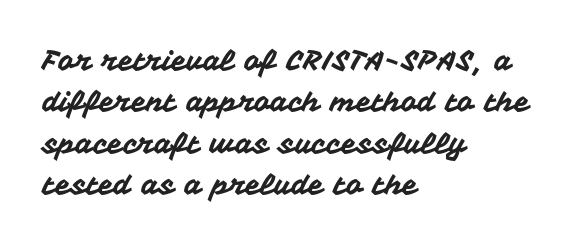
{"serif": "no", "width": "normal", "stroke_contrast": "medium", "x_height": "medium", "monospaced": "no", "underline": "no", "align": "left", "line_spacing": "normal", "line_spacing_ratio": 1.48, "letter_spacing": "normal", "letter_spacing_em": 0.0, "glyph_px": 28}
